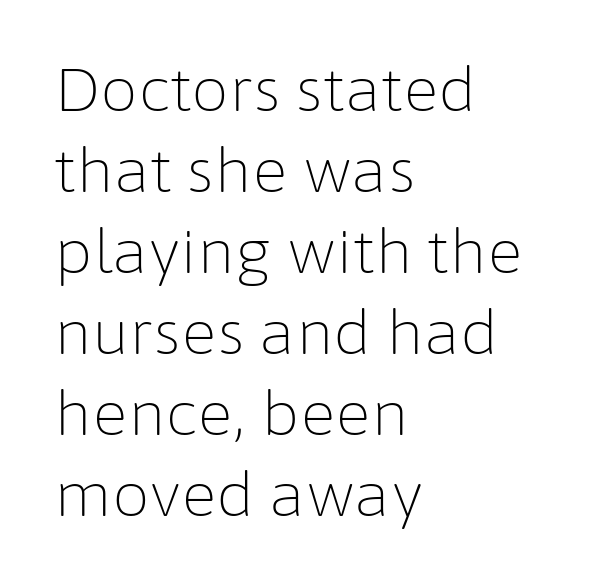
The image shows 60 px light sans-serif type, upright; set left-aligned, normal line spacing (1.35x), normal letter spacing, not underlined; low stroke contrast and a medium x-height.
